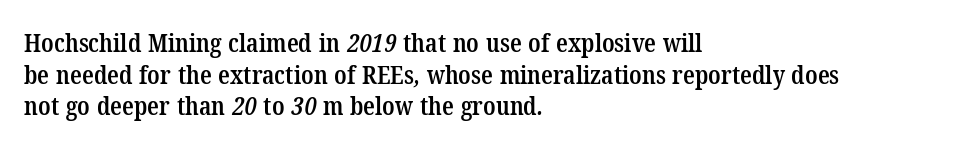
The image shows 26 px text type; set left-aligned, line spacing 1.22x, normal letter spacing, not underlined.
